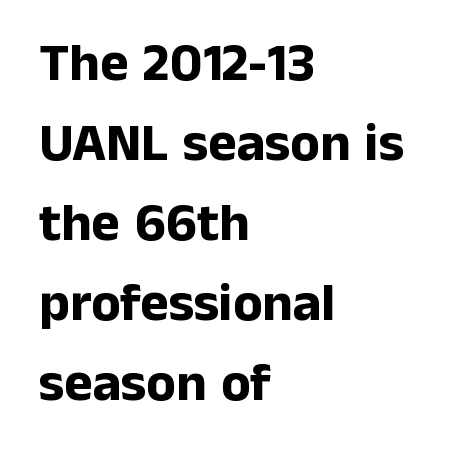
{"serif": "no", "italic": "no", "bold": "yes", "weight": "bold", "width": "normal", "stroke_contrast": "low", "x_height": "medium", "monospaced": "no", "underline": "no", "align": "left", "line_spacing": "normal", "line_spacing_ratio": 1.48, "letter_spacing": "normal", "letter_spacing_em": 0.0, "glyph_px": 54}
